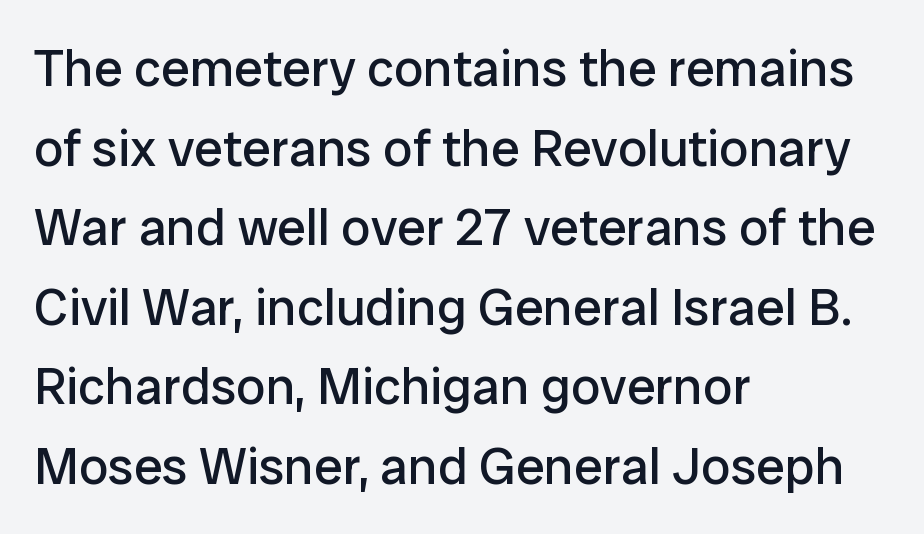
Q: Is the text bold? A: No.
Q: Is the text italic (slanted)? A: No, it is upright.
Q: Is the typeface a serif or a sans-serif typeface? A: Sans-serif.
Q: Is the text underlined? A: No.
Q: How is the paragraph aligned? A: Left-aligned.
Q: Is the spacing between letters normal or unusually wide? A: Normal.
Q: Is the spacing between lines tight, normal or loose? A: Normal.
Q: Width (condensed, normal, or wide)? A: Normal.
Q: Stroke contrast? A: Low.
Q: x-height? A: Medium.
Q: Monospaced? A: No.
